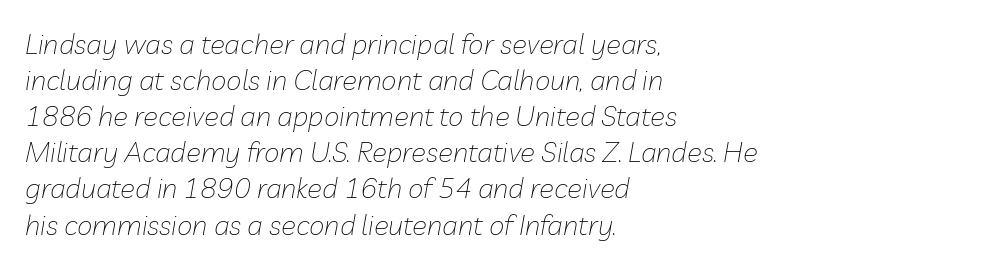
Does the leading feel generous? No, just average. If you drew a ruler down the left edge, every line would touch it. Note the varied advance widths — an 'i' is clearly narrower than an 'm'. Stem width sits at or under what a default text font uses. An italicized treatment has been applied to the whole sample.
